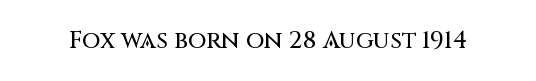
Observe the ordinary spacing: letters are neighbours, not strangers. Underline: absent. Rendered with straight, roman letterforms.
